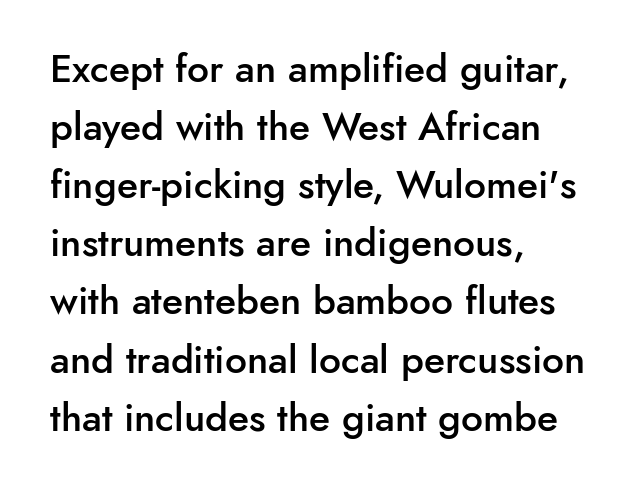
The image shows 39 px semibold sans-serif type, upright; set left-aligned, normal line spacing (1.49x), normal letter spacing, not underlined; low stroke contrast and a small x-height.
